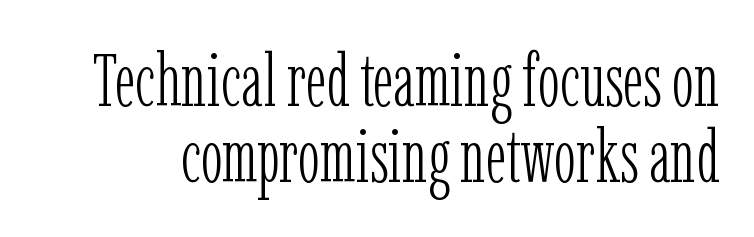
The image shows 74 px light, condensed serif type, upright; set tight line spacing (1.03x), normal letter spacing, not underlined; low stroke contrast and a medium x-height.
